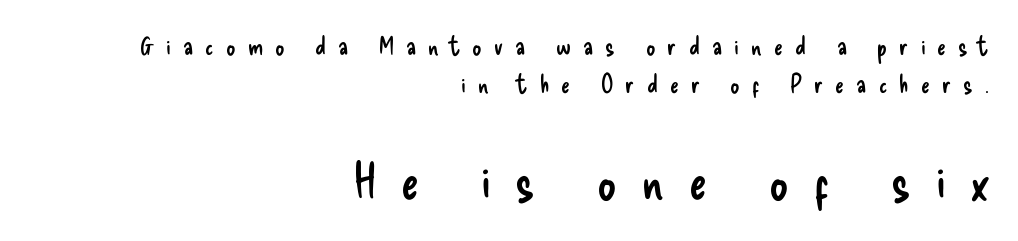
{"serif": "no", "italic": "no", "bold": "no", "weight": "regular", "width": "condensed", "stroke_contrast": "low", "x_height": "small", "monospaced": "no", "underline": "no", "align": "right", "line_spacing": "normal", "line_spacing_ratio": 1.46, "letter_spacing": "wide", "letter_spacing_em": 0.47, "larger_block": "second", "size_ratio": 2.04, "glyph_px": 53}
